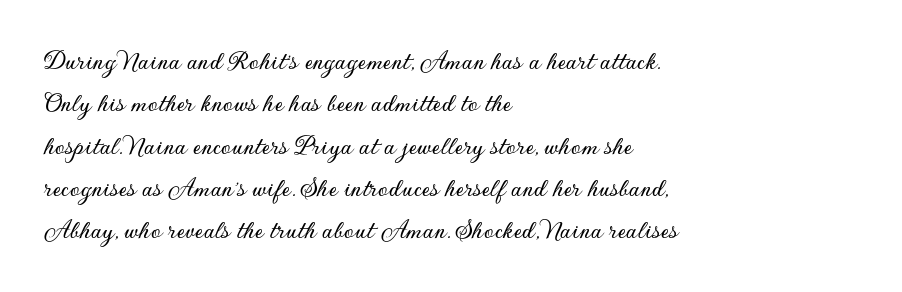
Q: Is the text italic (slanted)? A: Yes.
Q: Is the typeface a serif or a sans-serif typeface? A: Sans-serif.
Q: Is the text underlined? A: No.
Q: How is the paragraph aligned? A: Left-aligned.
Q: Is the spacing between letters normal or unusually wide? A: Normal.
Q: Is the spacing between lines tight, normal or loose? A: Normal.
Q: Width (condensed, normal, or wide)? A: Normal.
Q: Stroke contrast? A: Low.
Q: x-height? A: Small.
Q: Monospaced? A: No.
